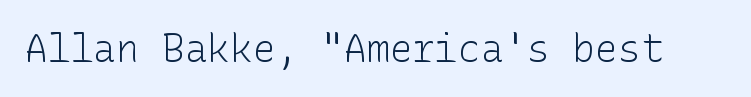
This rendering leaves character spacing at its baseline value. This rendering features lettering with no underline. The type family on display is of the sans-serif kind. Posture: upright roman. No chunkiness to these letters — they're not bold.
